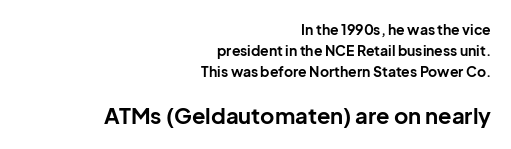
Q: Is the text bold? A: Yes.
Q: Is the text italic (slanted)? A: No, it is upright.
Q: Is the text underlined? A: No.
Q: How is the paragraph aligned? A: Right-aligned.
Q: Is the spacing between letters normal or unusually wide? A: Normal.
Q: Is the spacing between lines tight, normal or loose? A: Normal.
Q: Which block of text is set in a larger size, the first (top) or the second (bottom)? A: The second (bottom) one.
